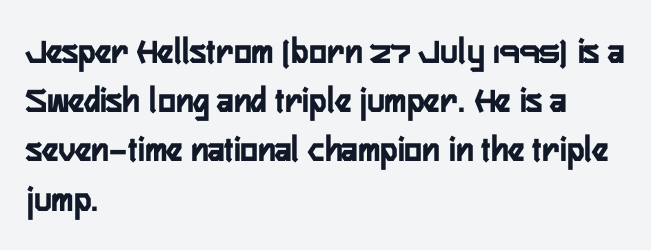
A clean baseline with only descenders dipping below it. Words appear dense and cohesive because spacing is normal. The block of text has a typical density, with ordinary space between rows. The passage shown is typeset with a sans-serif family. Leftover space on each line is placed entirely after the last word.
